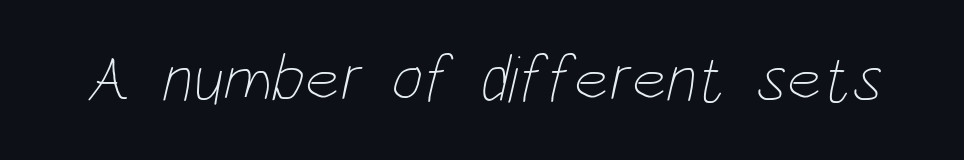
The face used here is rendered with its standard letterfit. Letters have the restrained weight of plain body copy at most. A typesetter would call this proportional, since set widths differ per character. The gap between lines stays unmarked.
